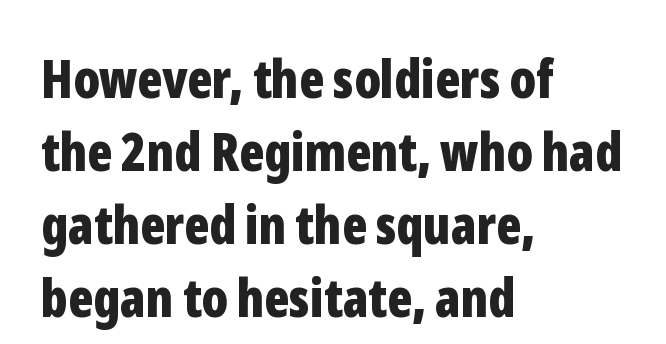
Q: Is the text bold? A: Yes.
Q: Is the text italic (slanted)? A: No, it is upright.
Q: Is the typeface a serif or a sans-serif typeface? A: Sans-serif.
Q: Is the text underlined? A: No.
Q: How is the paragraph aligned? A: Left-aligned.
Q: Is the spacing between letters normal or unusually wide? A: Normal.
Q: Is the spacing between lines tight, normal or loose? A: Normal.
Q: Width (condensed, normal, or wide)? A: Condensed.
Q: Stroke contrast? A: Low.
Q: x-height? A: Medium.
Q: Monospaced? A: No.
